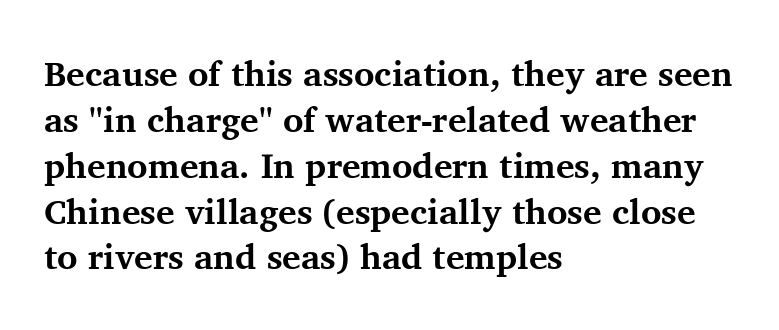
Q: Is the text bold? A: Yes.
Q: Is the text italic (slanted)? A: No, it is upright.
Q: Is the typeface a serif or a sans-serif typeface? A: Serif.
Q: Is the text underlined? A: No.
Q: How is the paragraph aligned? A: Left-aligned.
Q: Is the spacing between letters normal or unusually wide? A: Normal.
Q: Is the spacing between lines tight, normal or loose? A: Normal.
Q: Width (condensed, normal, or wide)? A: Normal.
Q: Stroke contrast? A: Medium.
Q: x-height? A: Medium.
Q: Monospaced? A: No.
